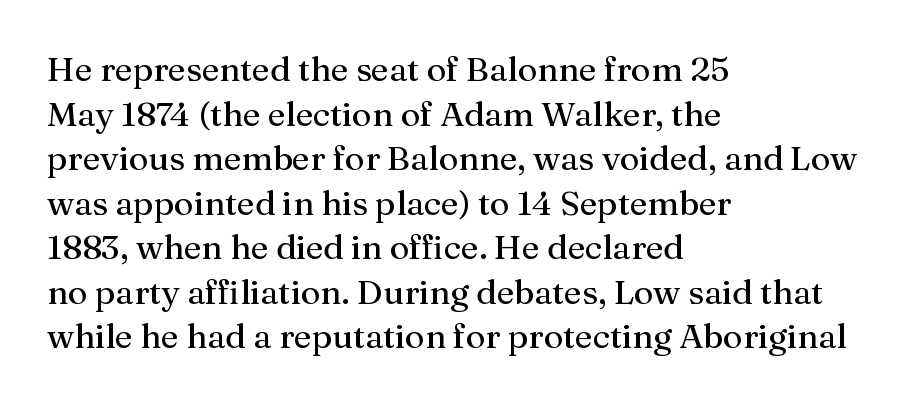
I'd call this a serif setting — the letters wear small feet. Is the letter spacing exaggerated? No — it looks like the ordinary default. Weight: regular or lighter. Compared with typical paragraphs, the rows here are spaced about the same. Nope, not italic — everything's standing straight.
